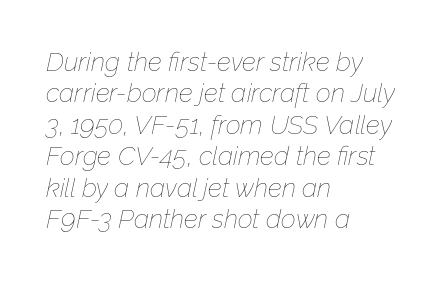
{"italic": "yes", "lean": "right", "slant_degrees": 12, "bold": "no", "underline": "no", "align": "left", "line_spacing_ratio": 1.21, "letter_spacing": "normal", "letter_spacing_em": 0.0, "glyph_px": 26}
